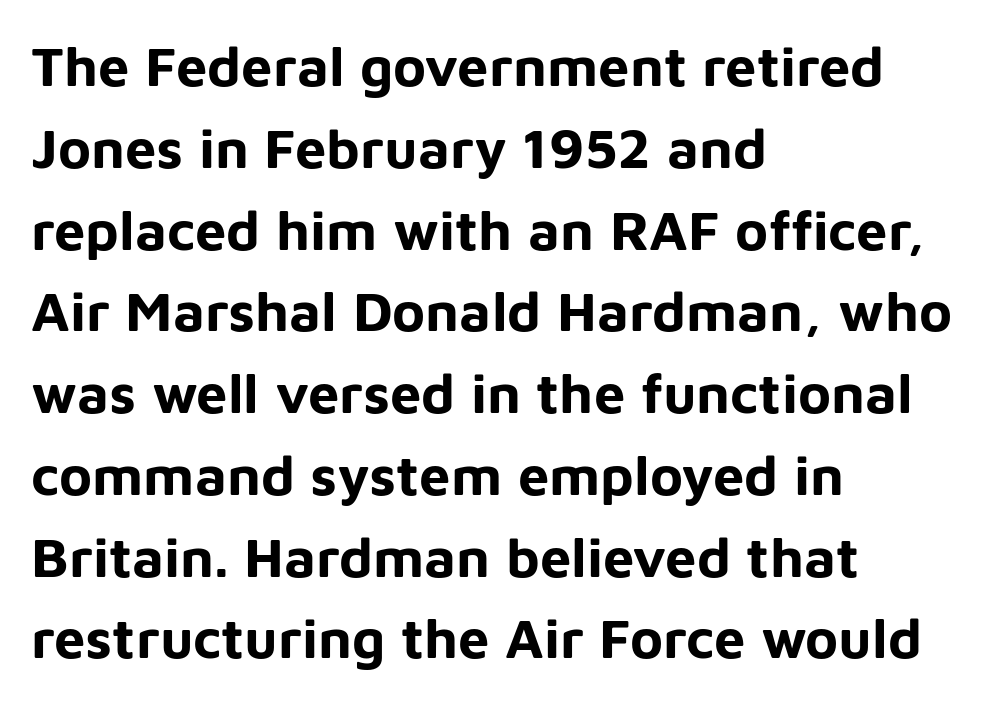
Q: Is the text bold? A: Yes.
Q: Is the text italic (slanted)? A: No, it is upright.
Q: Is the typeface a serif or a sans-serif typeface? A: Sans-serif.
Q: Is the text underlined? A: No.
Q: How is the paragraph aligned? A: Left-aligned.
Q: Is the spacing between letters normal or unusually wide? A: Normal.
Q: Is the spacing between lines tight, normal or loose? A: Normal.
Q: Width (condensed, normal, or wide)? A: Normal.
Q: Stroke contrast? A: Low.
Q: x-height? A: Medium.
Q: Monospaced? A: No.
